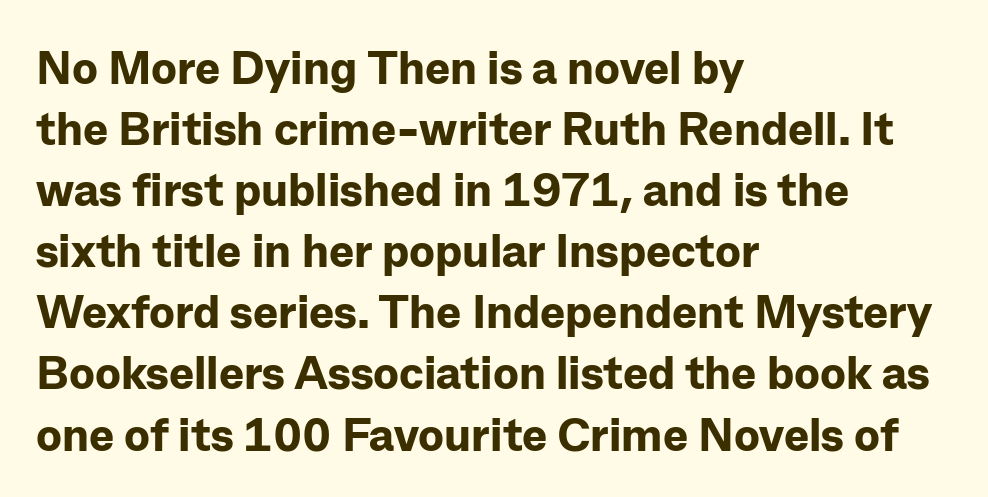
{"serif": "no", "italic": "no", "bold": "yes", "weight": "bold", "width": "normal", "stroke_contrast": "low", "x_height": "medium", "monospaced": "no", "underline": "no", "align": "left", "line_spacing": "normal", "line_spacing_ratio": 1.3, "letter_spacing": "normal", "letter_spacing_em": 0.0, "glyph_px": 47}
